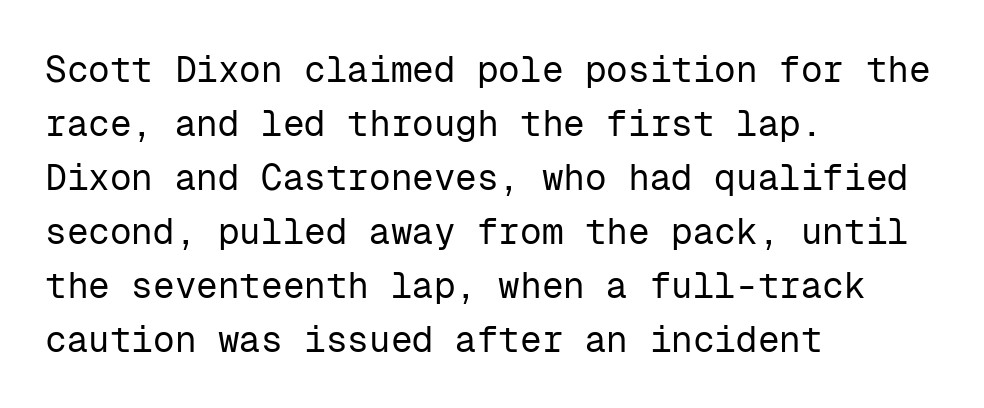
{"serif": "no", "italic": "no", "bold": "no", "weight": "regular", "width": "normal", "stroke_contrast": "low", "x_height": "medium", "monospaced": "yes", "underline": "no", "align": "left", "line_spacing": "normal", "line_spacing_ratio": 1.5, "letter_spacing": "normal", "letter_spacing_em": 0.0, "glyph_px": 36}
